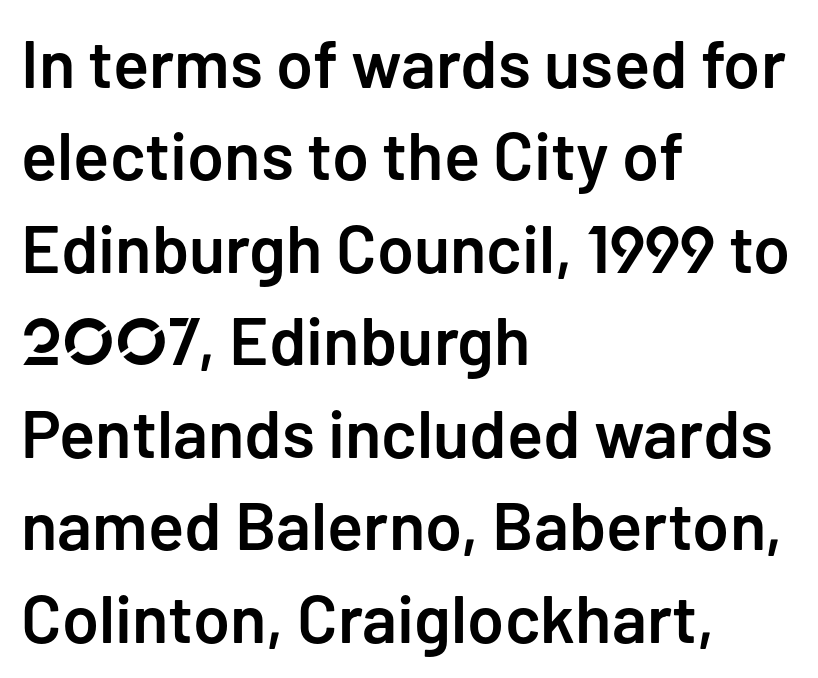
Q: Is the text bold? A: Semi-bold.
Q: Is the text italic (slanted)? A: No, it is upright.
Q: Is the typeface a serif or a sans-serif typeface? A: Sans-serif.
Q: Is the text underlined? A: No.
Q: How is the paragraph aligned? A: Left-aligned.
Q: Is the spacing between letters normal or unusually wide? A: Normal.
Q: Is the spacing between lines tight, normal or loose? A: Normal.
Q: Width (condensed, normal, or wide)? A: Normal.
Q: Stroke contrast? A: Low.
Q: x-height? A: Medium.
Q: Monospaced? A: No.
